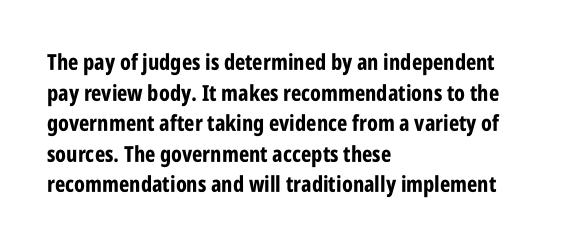
Q: Is the text bold? A: Yes.
Q: Is the text italic (slanted)? A: No, it is upright.
Q: Is the text underlined? A: No.
Q: How is the paragraph aligned? A: Left-aligned.
Q: Is the spacing between letters normal or unusually wide? A: Normal.
Q: Is the spacing between lines tight, normal or loose? A: Normal.
